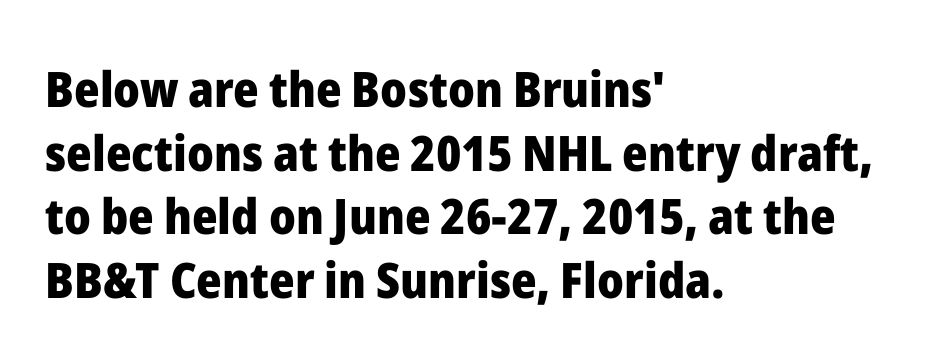
The image shows 49 px heavy sans-serif type, upright; set left-aligned, normal line spacing (1.3x), normal letter spacing, not underlined; low stroke contrast and a medium x-height.
